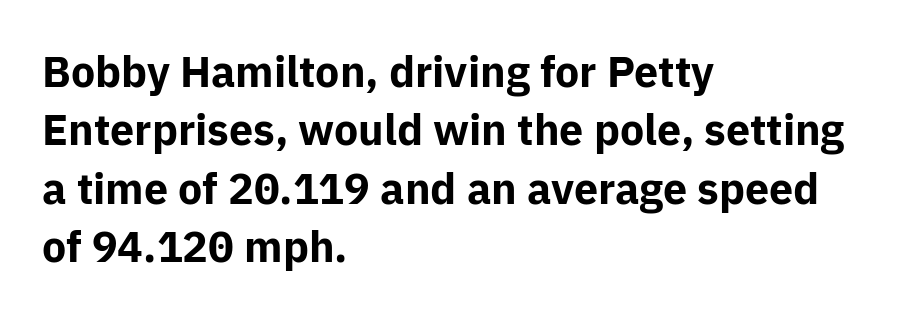
{"serif": "no", "italic": "no", "bold": "yes", "weight": "bold", "width": "normal", "stroke_contrast": "low", "x_height": "medium", "monospaced": "no", "underline": "no", "align": "left", "line_spacing": "normal", "line_spacing_ratio": 1.36, "letter_spacing": "normal", "letter_spacing_em": 0.0, "glyph_px": 43}
